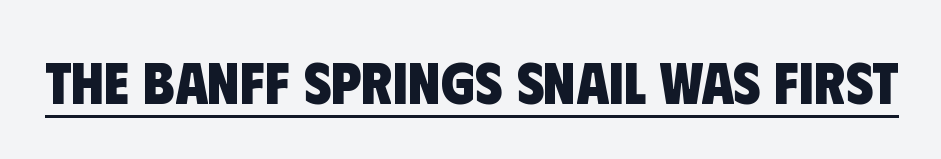
These lines are composed in type without serifs. Emphasis by weight is at full strength: bold. Varying glyph widths throughout — classic text-font behaviour. Does extra space separate the letters? No, they use regular spacing. Caption: lettering with a line underneath.
